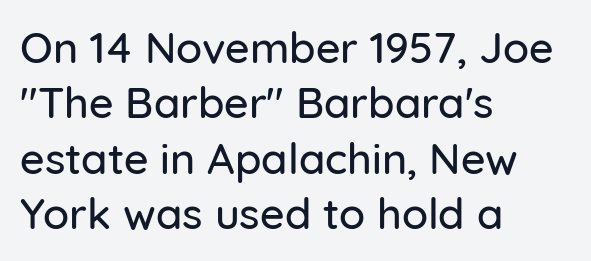
{"serif": "no", "italic": "no", "width": "normal", "stroke_contrast": "low", "x_height": "medium", "monospaced": "no", "underline": "no", "align": "left", "line_spacing": "normal", "line_spacing_ratio": 1.29, "letter_spacing": "normal", "letter_spacing_em": 0.0, "glyph_px": 43}
